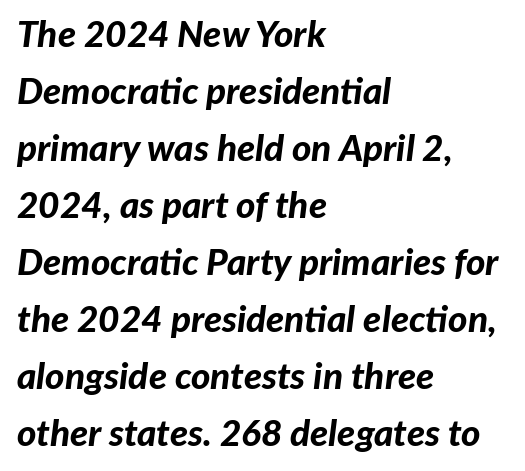
{"italic": "yes", "lean": "right", "slant_degrees": 7, "bold": "yes", "weight": "bold", "width": "normal", "stroke_contrast": "low", "x_height": "medium", "monospaced": "no", "underline": "no", "align": "left", "line_spacing": "normal", "line_spacing_ratio": 1.54, "letter_spacing": "normal", "letter_spacing_em": 0.0, "glyph_px": 37}
